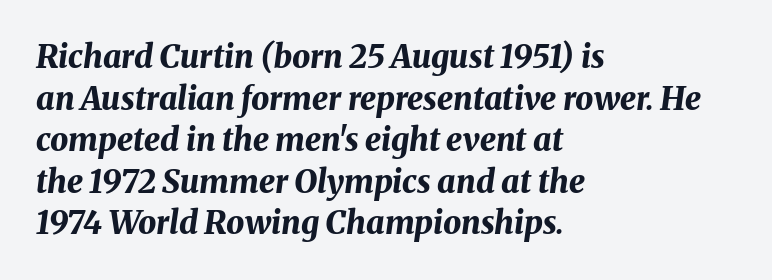
{"italic": "yes", "lean": "right", "slant_degrees": 8, "bold": "yes", "weight": "bold", "width": "normal", "stroke_contrast": "medium", "x_height": "medium", "monospaced": "no", "underline": "no", "align": "left", "line_spacing": "normal", "line_spacing_ratio": 1.3, "letter_spacing": "normal", "letter_spacing_em": 0.0, "glyph_px": 32}
